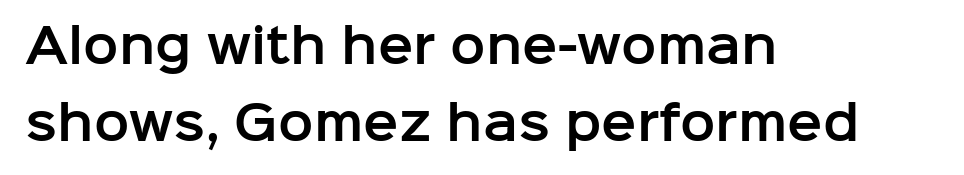
Q: Is the text italic (slanted)? A: No, it is upright.
Q: Is the typeface a serif or a sans-serif typeface? A: Sans-serif.
Q: Is the text underlined? A: No.
Q: How is the paragraph aligned? A: Left-aligned.
Q: Is the spacing between letters normal or unusually wide? A: Normal.
Q: Is the spacing between lines tight, normal or loose? A: Normal.
Q: Width (condensed, normal, or wide)? A: Normal.
Q: Stroke contrast? A: Low.
Q: x-height? A: Medium.
Q: Monospaced? A: No.
